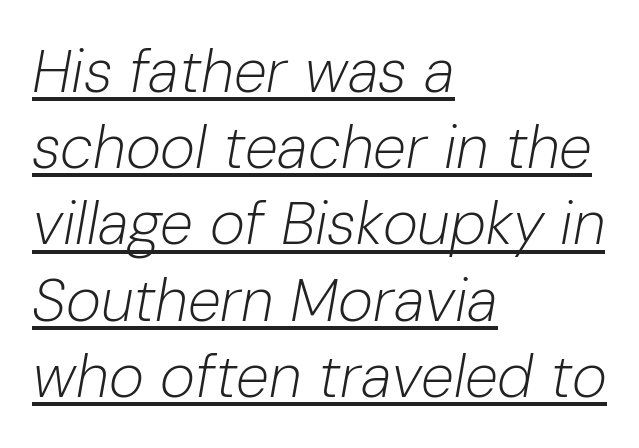
Q: Is the text bold? A: No.
Q: Is the text italic (slanted)? A: Yes, it leans right by about 10 degrees.
Q: Is the text underlined? A: Yes.
Q: How is the paragraph aligned? A: Left-aligned.
Q: Is the spacing between letters normal or unusually wide? A: Normal.
Q: Is the spacing between lines tight, normal or loose? A: Normal.
Q: Width (condensed, normal, or wide)? A: Normal.
Q: Stroke contrast? A: Low.
Q: x-height? A: Medium.
Q: Monospaced? A: No.
